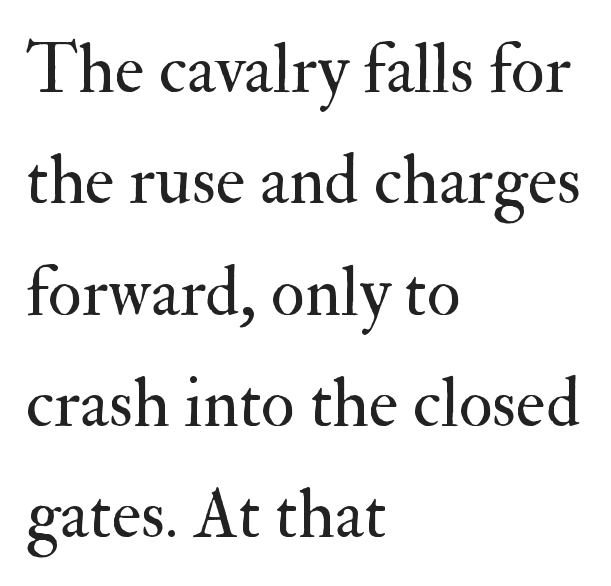
Typeset ragged right — the left edge is the straight one. The rendering uses natural spacing where letterforms have individual widths. The type is set solid horizontally, with unmodified tracking. The designer left line spacing at the default. Weight: regular or lighter.
